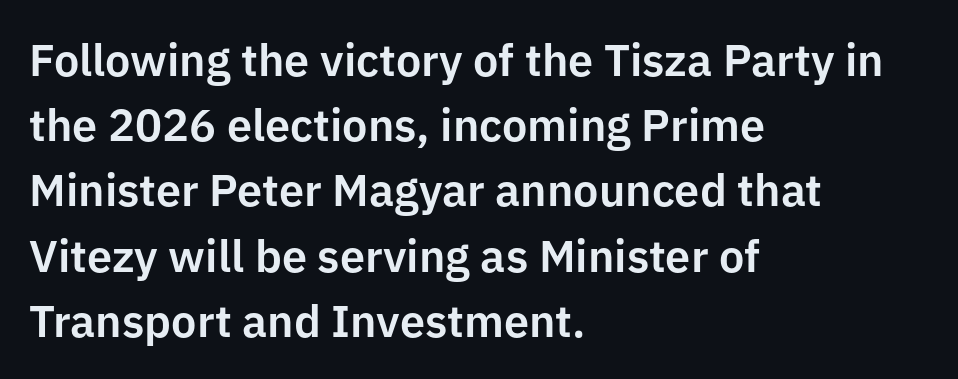
Q: Is the text italic (slanted)? A: No, it is upright.
Q: Is the typeface a serif or a sans-serif typeface? A: Sans-serif.
Q: Is the text underlined? A: No.
Q: How is the paragraph aligned? A: Left-aligned.
Q: Is the spacing between letters normal or unusually wide? A: Normal.
Q: Is the spacing between lines tight, normal or loose? A: Normal.
Q: Width (condensed, normal, or wide)? A: Normal.
Q: Stroke contrast? A: Low.
Q: x-height? A: Medium.
Q: Monospaced? A: No.
